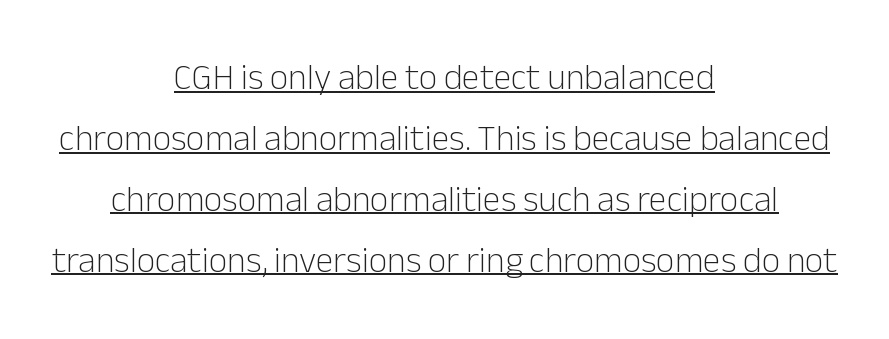
The image shows 36 px light sans-serif type, upright; set centered, normal line spacing (1.69x), normal letter spacing, underlined; low stroke contrast and a medium x-height.
